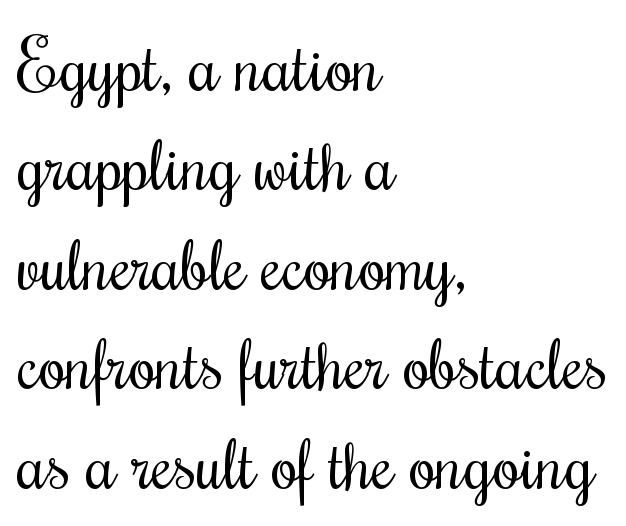
Ink coverage per letter is moderate at most. The glyphs in this specimen are seriffed. Nobody touched the tracking dial on this one. Proportional: the letters do not fall into vertical columns. Left-aligned paragraph, ragged on the right.
